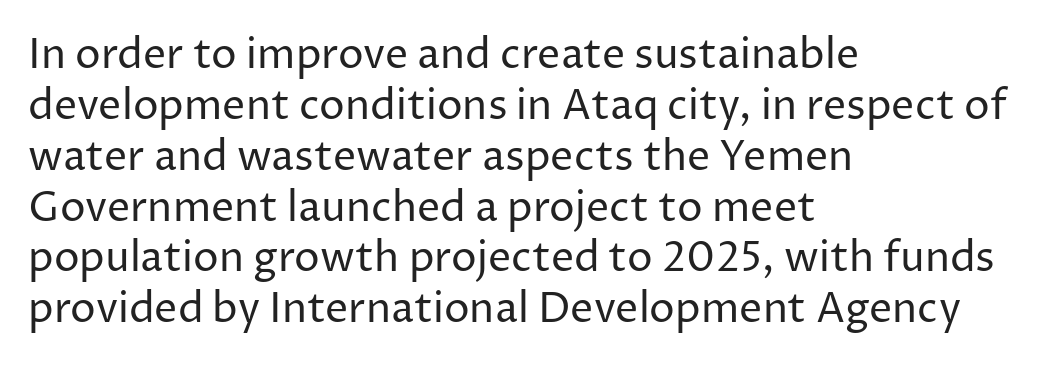
The paragraph has a hard left edge and a soft right edge. Caption: standard tracking, unaltered. Does the type have serifs? No, each stem ends abruptly. You could not count columns in this text — the font is proportionally spaced.
